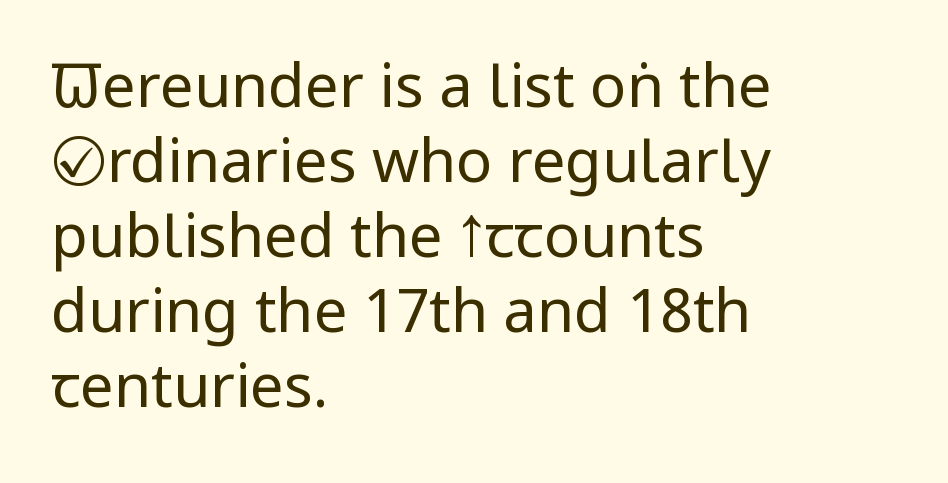
The image shows 60 px regular-weight, condensed sans-serif type, upright; set left-aligned, normal line spacing (1.25x), normal letter spacing, not underlined; low stroke contrast and a large x-height.
